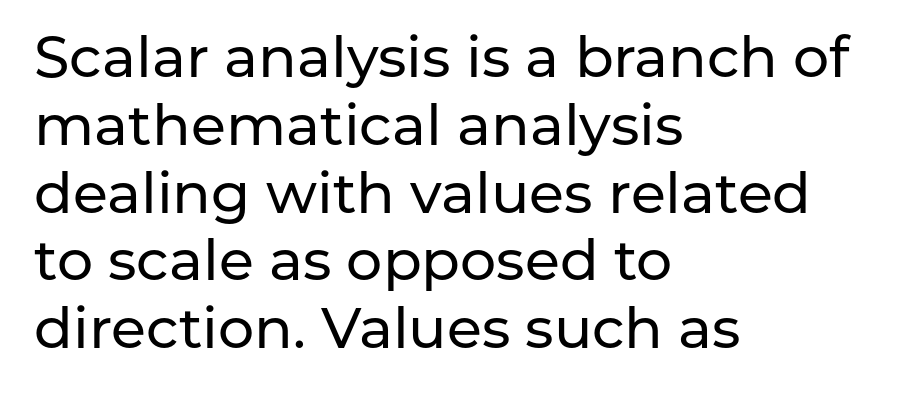
Short and long lines alike share a common starting point at left. Compared with typical body copy, the letter spacing here is the same. Looks like regular typesetting: each glyph gets only the width it needs. Each letter's strokes conclude bluntly, with no projecting serifs.
